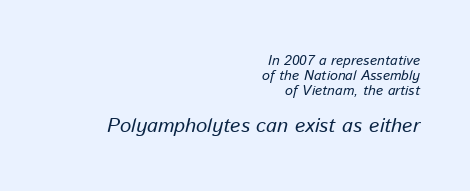
{"italic": "yes", "lean": "right", "slant_degrees": 13, "bold": "no", "underline": "no", "align": "right", "line_spacing": "tight", "line_spacing_ratio": 1.06, "letter_spacing": "normal", "letter_spacing_em": 0.0, "larger_block": "second", "size_ratio": 1.43, "glyph_px": 20}
